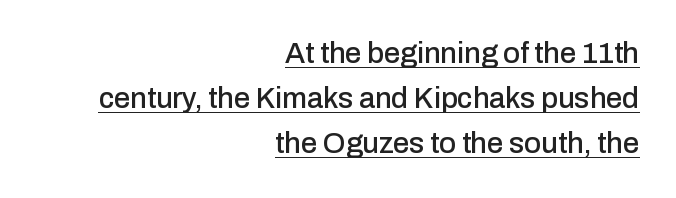
The image shows 29 px sans-serif type, upright; set right-aligned, normal line spacing (1.56x), normal letter spacing, underlined; low stroke contrast and a medium x-height.
